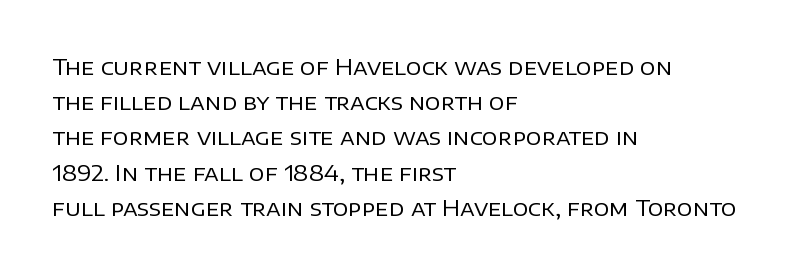
A quiet, ordinary-to-light weight characterises the typeface. Default kerning and tracking; the words read as compact shapes. These lines stack with their left ends in a neat column. The leading is moderate, giving the passage an even texture.
